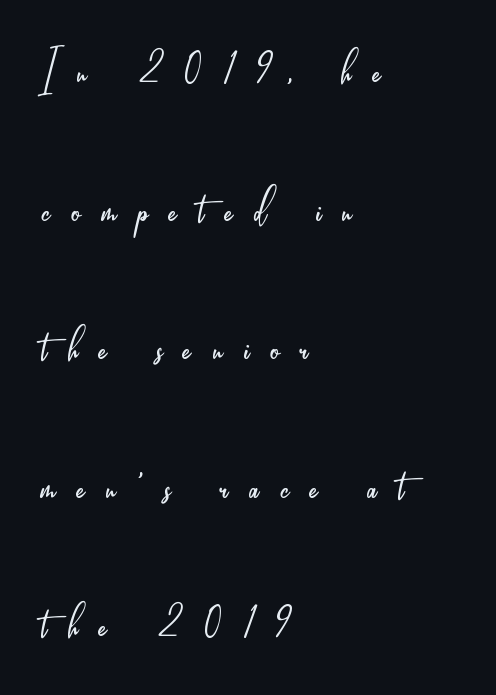
Q: Is the text bold? A: No.
Q: Is the text italic (slanted)? A: Yes.
Q: Is the typeface a serif or a sans-serif typeface? A: Sans-serif.
Q: Is the text underlined? A: No.
Q: How is the paragraph aligned? A: Left-aligned.
Q: Is the spacing between letters normal or unusually wide? A: Unusually wide.
Q: Is the spacing between lines tight, normal or loose? A: Loose.
Q: Width (condensed, normal, or wide)? A: Condensed.
Q: Stroke contrast? A: Low.
Q: x-height? A: Small.
Q: Monospaced? A: No.
